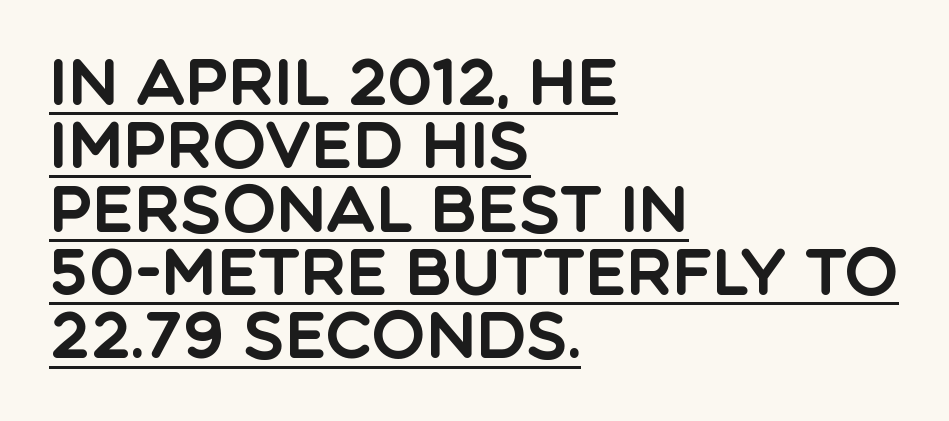
{"serif": "no", "italic": "no", "width": "normal", "x_height": "large", "monospaced": "no", "underline": "yes", "align": "left", "line_spacing": "tight", "line_spacing_ratio": 0.99, "letter_spacing": "normal", "letter_spacing_em": 0.0, "glyph_px": 64}
